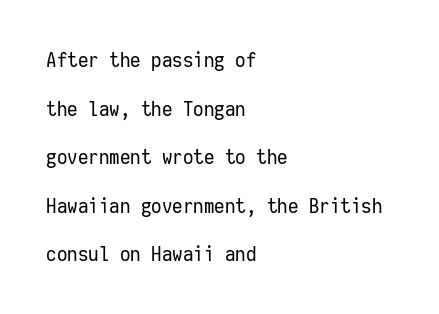
Q: Is the text bold? A: No.
Q: Is the text italic (slanted)? A: No, it is upright.
Q: Is the text underlined? A: No.
Q: How is the paragraph aligned? A: Left-aligned.
Q: Is the spacing between letters normal or unusually wide? A: Normal.
Q: Is the spacing between lines tight, normal or loose? A: Loose.
